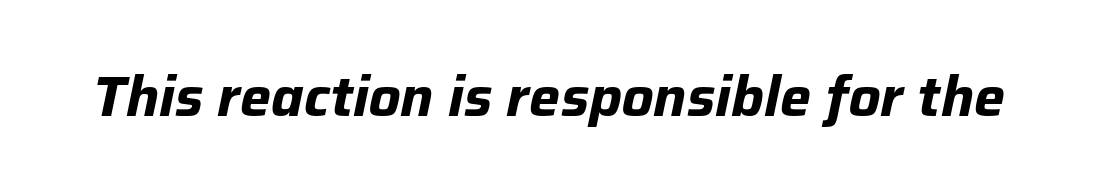
Q: Is the text bold? A: Yes.
Q: Is the text italic (slanted)? A: Yes, it leans right by about 12 degrees.
Q: Is the text underlined? A: No.
Q: Is the spacing between letters normal or unusually wide? A: Normal.
Q: Width (condensed, normal, or wide)? A: Normal.
Q: Stroke contrast? A: Low.
Q: x-height? A: Medium.
Q: Monospaced? A: No.
